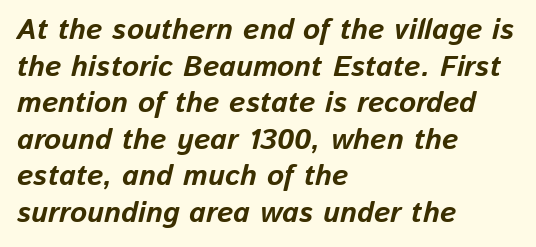
The image shows 29 px bold type, italic (leaning right); set left-aligned, normal line spacing (1.26x), normal letter spacing, not underlined; low stroke contrast and a medium x-height.
